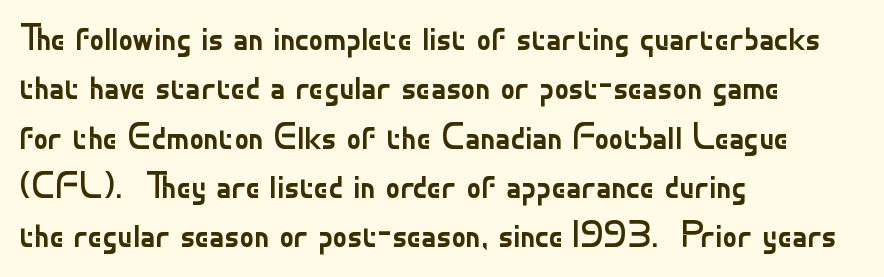
{"serif": "no", "italic": "no", "bold": "no", "weight": "regular", "width": "normal", "stroke_contrast": "low", "x_height": "small", "monospaced": "no", "underline": "no", "align": "left", "line_spacing": "normal", "line_spacing_ratio": 1.37, "letter_spacing": "normal", "letter_spacing_em": 0.0, "glyph_px": 36}
